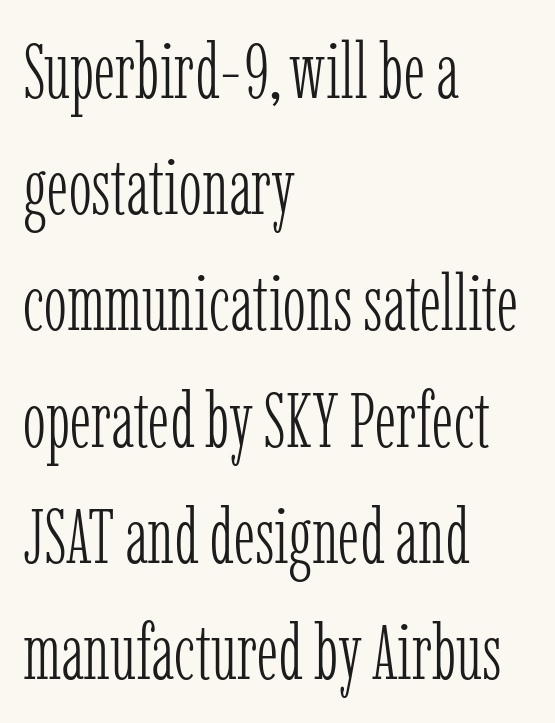
The image shows 78 px light, condensed serif type, upright; set left-aligned, normal line spacing (1.49x), normal letter spacing, not underlined; low stroke contrast and a medium x-height.
